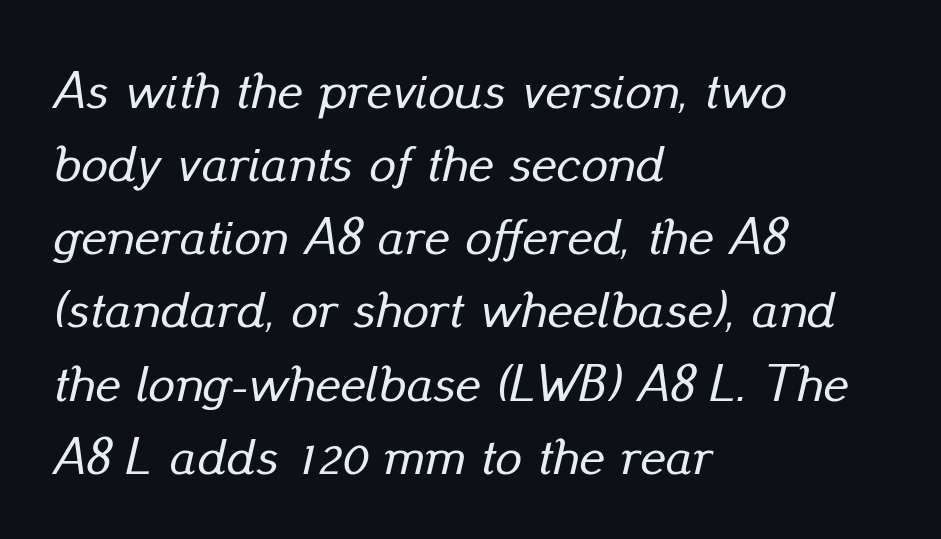
The strip under each line holds only bare page. This sample uses an oblique cut, with every glyph tilted off the vertical. Between one letter and the next there's only the usual sliver of space. Short and long lines alike share a common starting point at left. A normal amount of white space separates one row of letters from the next.
